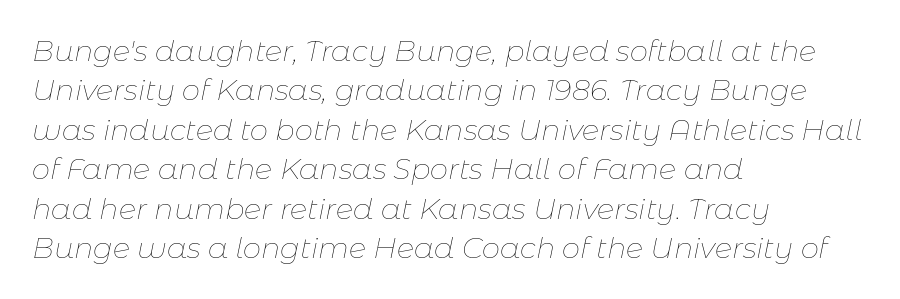
The image shows 29 px thin type, italic (leaning right); set left-aligned, normal line spacing (1.36x), normal letter spacing, not underlined; low stroke contrast and a medium x-height.
